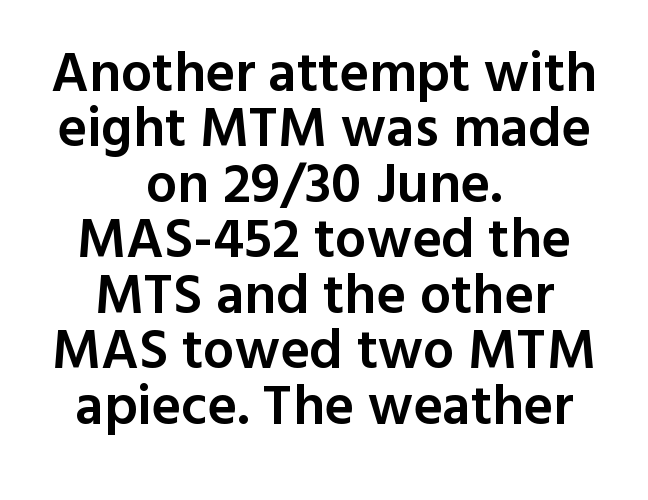
Q: Is the text bold? A: Semi-bold.
Q: Is the text italic (slanted)? A: No, it is upright.
Q: Is the typeface a serif or a sans-serif typeface? A: Sans-serif.
Q: Is the text underlined? A: No.
Q: How is the paragraph aligned? A: Centered.
Q: Is the spacing between letters normal or unusually wide? A: Normal.
Q: Is the spacing between lines tight, normal or loose? A: Tight.
Q: Width (condensed, normal, or wide)? A: Normal.
Q: x-height? A: Medium.
Q: Monospaced? A: No.
